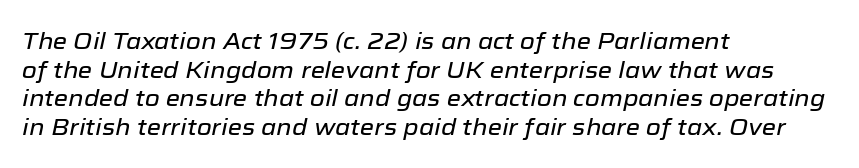
{"italic": "yes", "lean": "right", "slant_degrees": 12, "underline": "no", "align": "left", "line_spacing_ratio": 1.24, "letter_spacing": "normal", "letter_spacing_em": 0.0, "glyph_px": 23}
